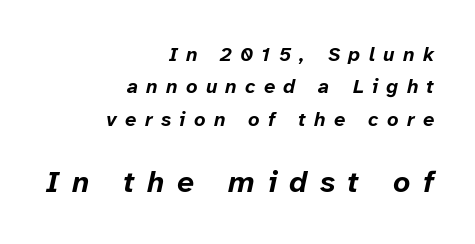
The space directly below the letters is spotless. The horizontal fit of the characters is loose and conspicuously gappy. Reading down the block, your eye finds every line finishing at a fixed right position. Summary of weight: heavy, a full bold.
